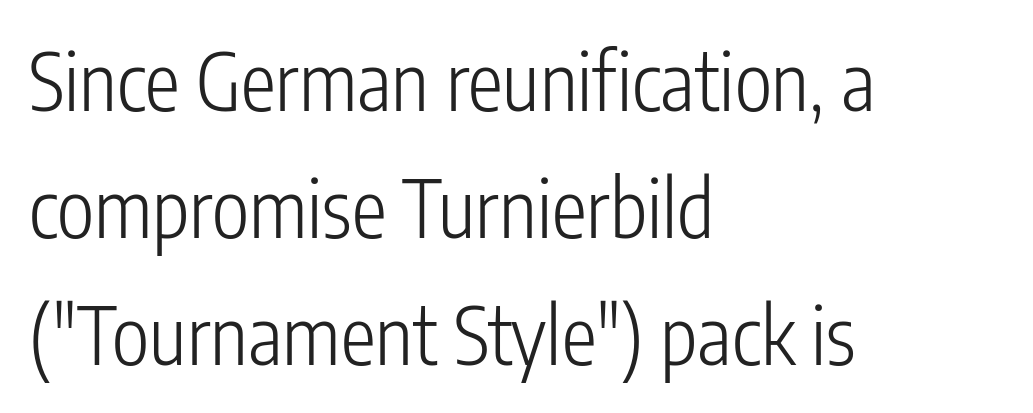
A normal amount of white space separates one row of letters from the next. No letter is thick-stroked: the sample isn't bold. Proportional: the letters do not fall into vertical columns. The passage shown has conventional tracking throughout.
